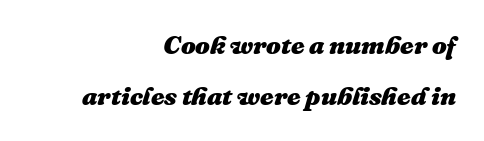
The image shows 26 px bold type, italic (leaning right); set right-aligned, loose line spacing (1.98x), normal letter spacing, not underlined.
